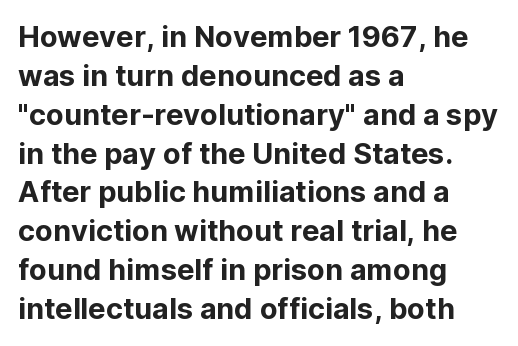
{"serif": "no", "italic": "no", "width": "normal", "stroke_contrast": "low", "x_height": "medium", "monospaced": "no", "underline": "no", "align": "left", "line_spacing": "normal", "line_spacing_ratio": 1.34, "letter_spacing": "normal", "letter_spacing_em": 0.0, "glyph_px": 29}
